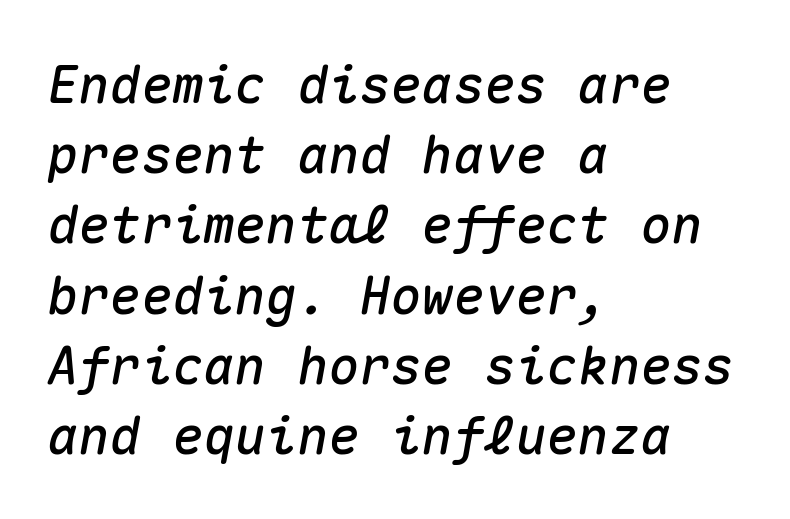
{"italic": "yes", "lean": "right", "slant_degrees": 10, "width": "normal", "stroke_contrast": "medium", "x_height": "medium", "monospaced": "yes", "underline": "no", "align": "left", "line_spacing": "normal", "line_spacing_ratio": 1.35, "letter_spacing": "normal", "letter_spacing_em": 0.0, "glyph_px": 52}
